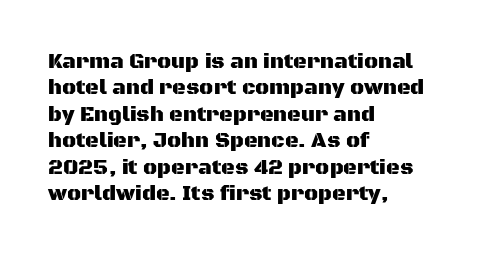
Is there much room between lines? A standard amount, neither cramped nor airy. The line texture is even and compact thanks to regular tracking. In terms of posture, this sample is upright. The paragraph has a hard left edge and a soft right edge. The strip under each line holds only bare page.
